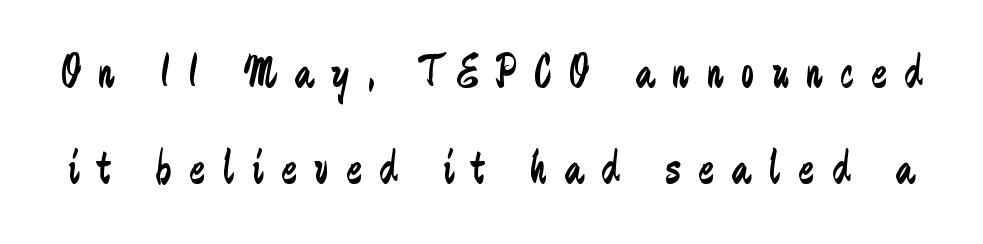
The image shows 47 px regular-weight, condensed sans-serif type; set loose line spacing (2.04x), unusually wide letter spacing (+0.38 em), not underlined; low stroke contrast and a small x-height.
